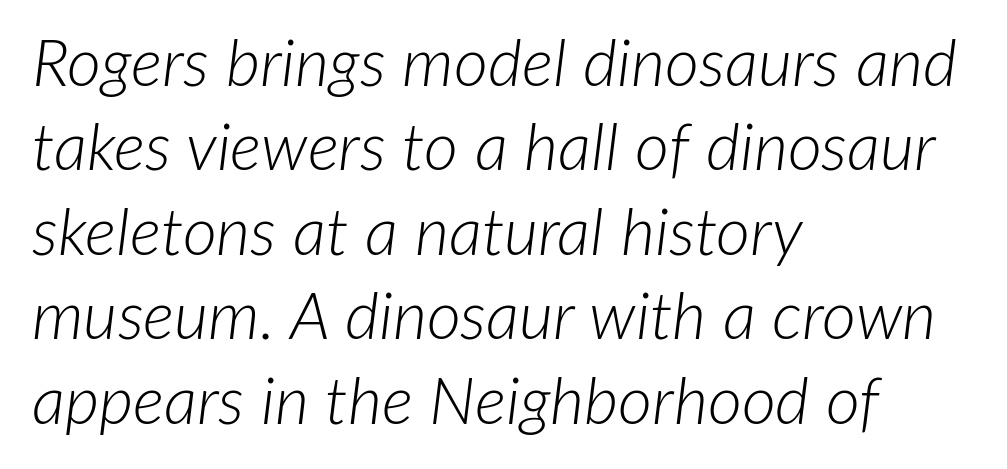
Q: Is the text bold? A: No.
Q: Is the text italic (slanted)? A: Yes, it leans right by about 7 degrees.
Q: Is the text underlined? A: No.
Q: How is the paragraph aligned? A: Left-aligned.
Q: Is the spacing between letters normal or unusually wide? A: Normal.
Q: Is the spacing between lines tight, normal or loose? A: Normal.
Q: Width (condensed, normal, or wide)? A: Normal.
Q: Stroke contrast? A: Low.
Q: x-height? A: Medium.
Q: Monospaced? A: No.
